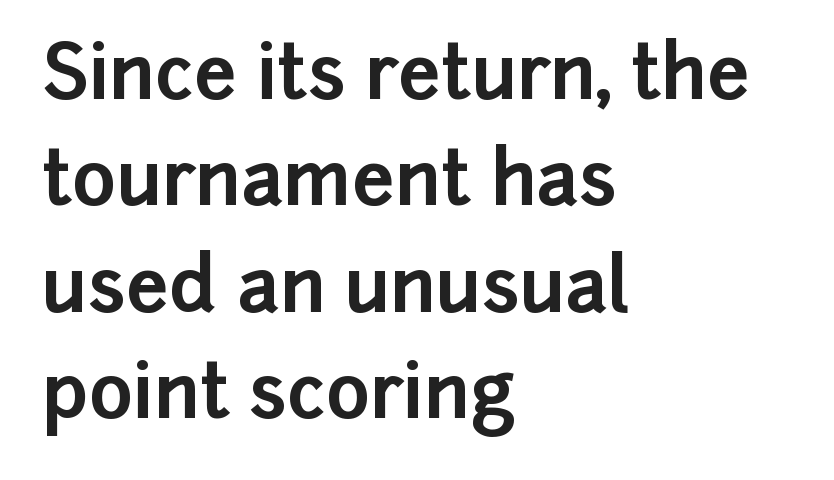
Typographic density is high because the face is bold. These lines are set flush left with a ragged right edge. Leading matches the norm, producing a regular column. Do the characters align in a grid? No, the font is proportional.
